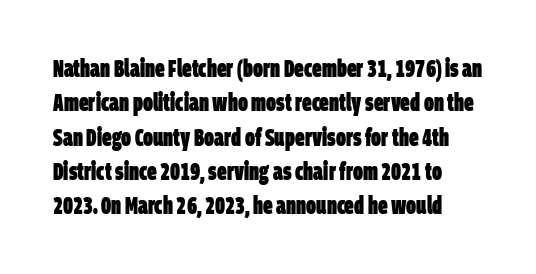
The image shows 24 px bold type; set normal line spacing (1.43x), normal letter spacing, not underlined.
